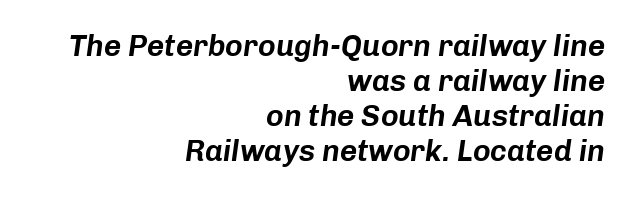
Q: Is the text italic (slanted)? A: Yes, it leans right by about 8 degrees.
Q: Is the text underlined? A: No.
Q: How is the paragraph aligned? A: Right-aligned.
Q: Is the spacing between letters normal or unusually wide? A: Normal.
Q: Width (condensed, normal, or wide)? A: Normal.
Q: Stroke contrast? A: Low.
Q: x-height? A: Medium.
Q: Monospaced? A: No.
